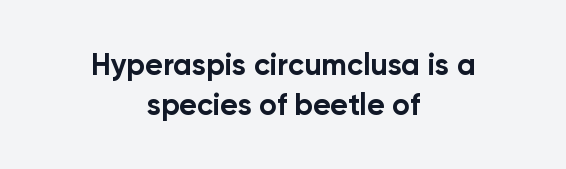
Q: Is the text bold? A: Yes.
Q: Is the text italic (slanted)? A: No, it is upright.
Q: Is the typeface a serif or a sans-serif typeface? A: Sans-serif.
Q: Is the text underlined? A: No.
Q: How is the paragraph aligned? A: Centered.
Q: Is the spacing between letters normal or unusually wide? A: Normal.
Q: Is the spacing between lines tight, normal or loose? A: Normal.
Q: Width (condensed, normal, or wide)? A: Normal.
Q: Stroke contrast? A: Low.
Q: x-height? A: Medium.
Q: Monospaced? A: No.
